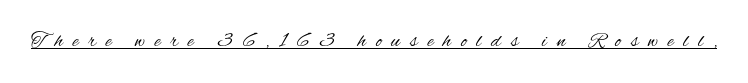
Q: Is the text bold? A: No.
Q: Is the text italic (slanted)? A: Yes.
Q: Is the text underlined? A: Yes.
Q: Is the spacing between letters normal or unusually wide? A: Unusually wide.
